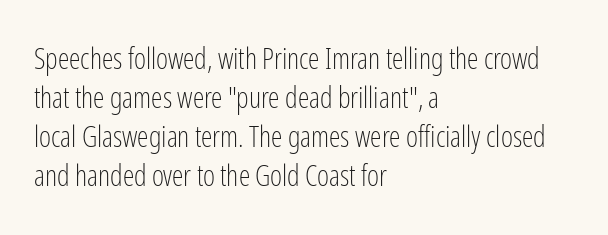
Style check: upright. Vertical stems look standard width or narrower in stroke. Descender tails drop into unmarked territory. This sample uses plain, unmodified letter spacing. The leading is moderate, giving the passage an even texture.
